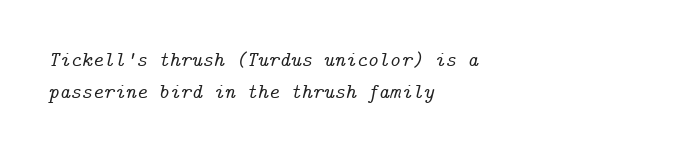
The image shows 21 px text type, italic (leaning right); set left-aligned, normal line spacing (1.52x), normal letter spacing, not underlined.
